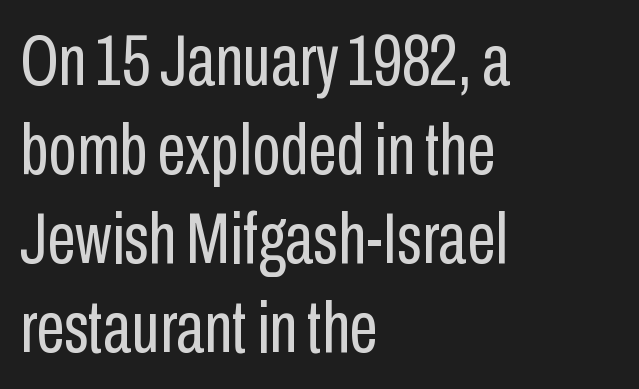
Q: Is the text bold? A: No.
Q: Is the text italic (slanted)? A: No, it is upright.
Q: Is the typeface a serif or a sans-serif typeface? A: Sans-serif.
Q: Is the text underlined? A: No.
Q: How is the paragraph aligned? A: Left-aligned.
Q: Is the spacing between letters normal or unusually wide? A: Normal.
Q: Width (condensed, normal, or wide)? A: Condensed.
Q: Stroke contrast? A: Low.
Q: x-height? A: Medium.
Q: Monospaced? A: No.
